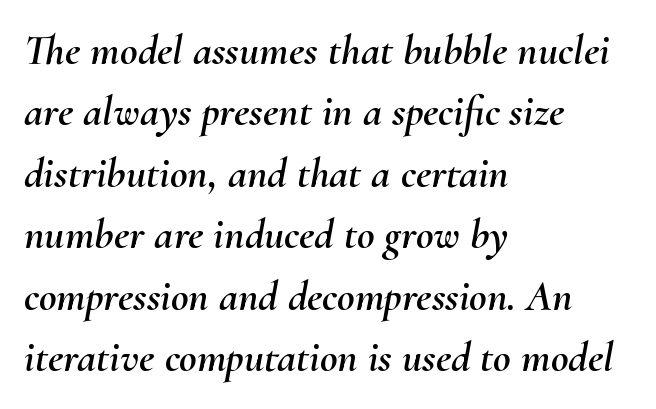
The image shows 43 px text type, italic (leaning right); set left-aligned, normal line spacing (1.43x), normal letter spacing, not underlined; medium stroke contrast and a small x-height.
